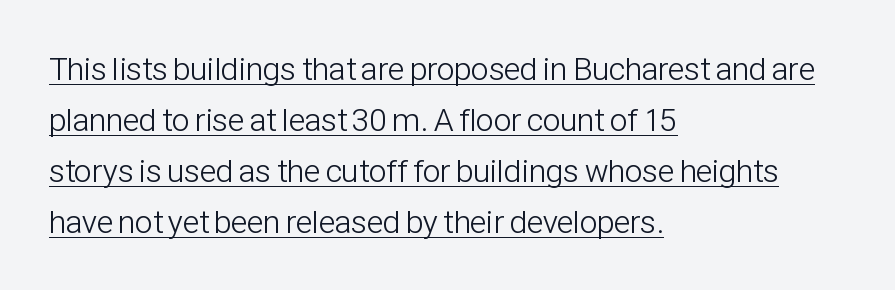
The image shows 32 px light, condensed sans-serif type, upright; set left-aligned, normal line spacing (1.59x), normal letter spacing, underlined; low stroke contrast and a medium x-height.
